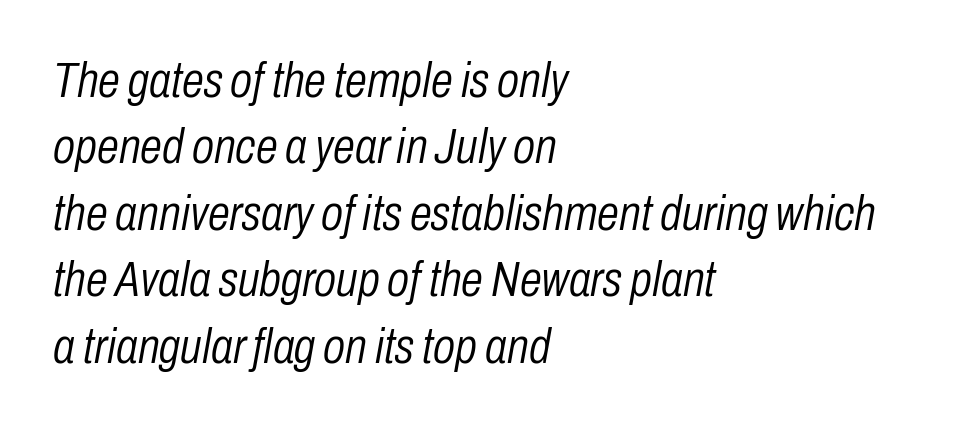
This sample is left-justified, so line endings fall wherever the words run out. The typography opts for an oblique posture over an upright one. No heavy texture on the line: the type isn't bold. Descenders are the only things crossing below the line.
